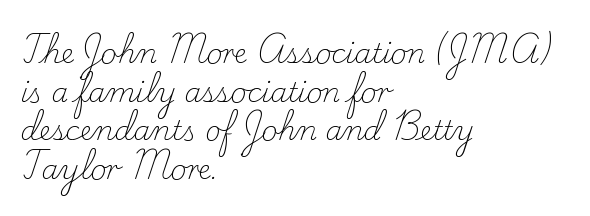
Q: Is the text bold? A: No.
Q: Is the text italic (slanted)? A: Yes.
Q: Is the text underlined? A: No.
Q: How is the paragraph aligned? A: Left-aligned.
Q: Is the spacing between letters normal or unusually wide? A: Normal.
Q: Is the spacing between lines tight, normal or loose? A: Normal.
